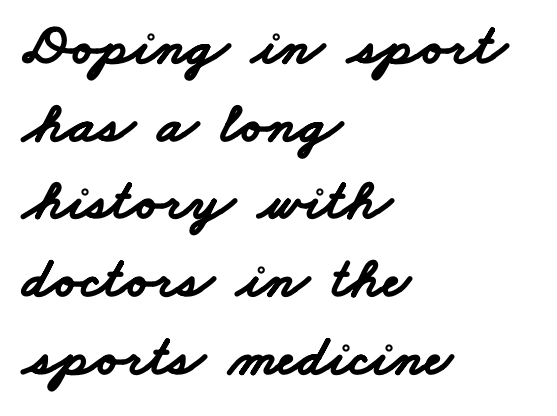
Q: Is the text bold? A: Yes.
Q: Is the typeface a serif or a sans-serif typeface? A: Sans-serif.
Q: Is the text underlined? A: No.
Q: How is the paragraph aligned? A: Left-aligned.
Q: Is the spacing between letters normal or unusually wide? A: Normal.
Q: Is the spacing between lines tight, normal or loose? A: Normal.
Q: Width (condensed, normal, or wide)? A: Wide.
Q: Stroke contrast? A: Low.
Q: x-height? A: Small.
Q: Monospaced? A: No.
